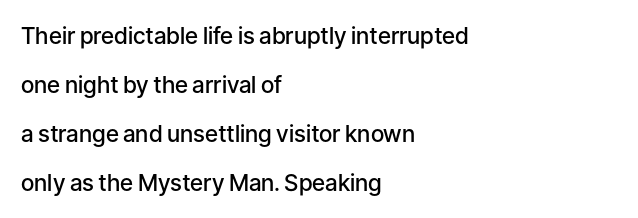
All the whitespace from short lines collects on the right. A somewhat darkened texture: the type is semibold rather than bold. Line spacing here is loose. A bare baseline throughout the passage.
